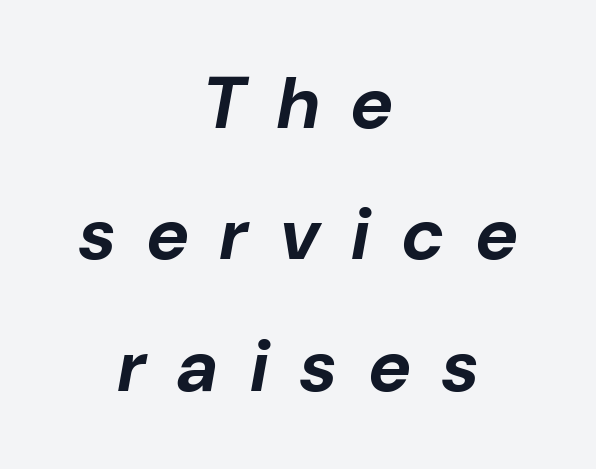
The image shows 73 px bold type, italic (leaning right); set centered, line spacing 1.8x, unusually wide letter spacing (+0.44 em), not underlined; low stroke contrast and a medium x-height.
